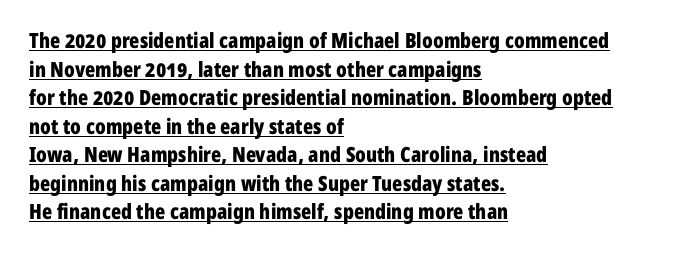
{"italic": "no", "bold": "yes", "underline": "yes", "align": "left", "line_spacing": "normal", "line_spacing_ratio": 1.36, "letter_spacing": "normal", "letter_spacing_em": 0.0, "glyph_px": 21}
